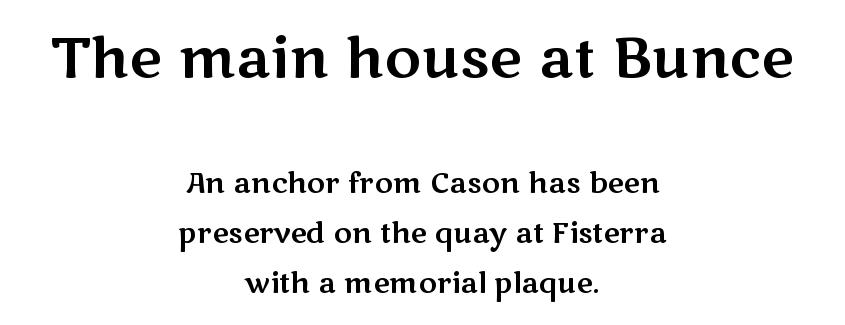
{"serif": "no", "italic": "no", "width": "wide", "stroke_contrast": "medium", "x_height": "medium", "monospaced": "no", "underline": "no", "align": "center", "line_spacing_ratio": 1.78, "letter_spacing": "normal", "letter_spacing_em": 0.0, "larger_block": "first", "size_ratio": 2.0, "glyph_px": 56}
